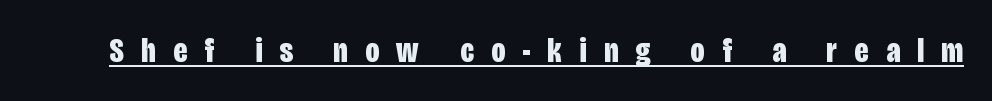
Q: Is the text bold? A: Yes.
Q: Is the text italic (slanted)? A: No, it is upright.
Q: Is the typeface a serif or a sans-serif typeface? A: Sans-serif.
Q: Is the text underlined? A: Yes.
Q: Is the spacing between letters normal or unusually wide? A: Unusually wide.
Q: Width (condensed, normal, or wide)? A: Condensed.
Q: Stroke contrast? A: Low.
Q: x-height? A: Large.
Q: Monospaced? A: No.
